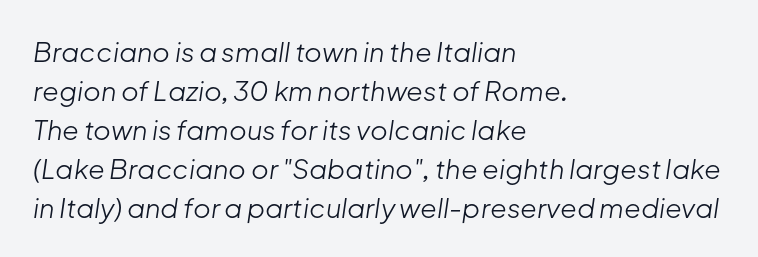
These lines are set flush left with a ragged right edge. Evenly set lines give the paragraph a standard silhouette. Characters are canted at an angle relative to the baseline's perpendicular. The face used here is rendered with its standard letterfit. Glance below the letters and you will spot only blank space.
